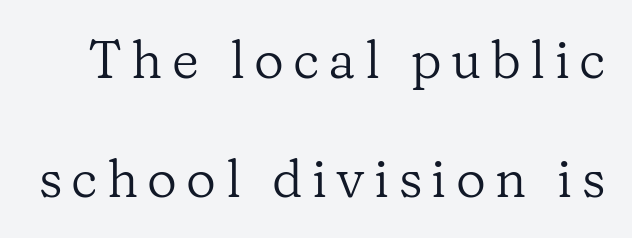
The image shows 52 px regular-weight serif type, upright; set loose line spacing (2.28x), not underlined; low stroke contrast and a medium x-height.
